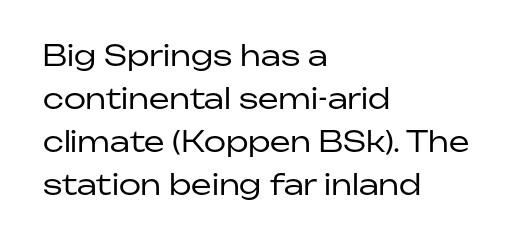
{"serif": "no", "italic": "no", "bold": "no", "weight": "regular", "width": "normal", "stroke_contrast": "low", "x_height": "medium", "monospaced": "no", "underline": "no", "align": "left", "line_spacing": "normal", "line_spacing_ratio": 1.48, "letter_spacing": "normal", "letter_spacing_em": 0.0, "glyph_px": 29}
